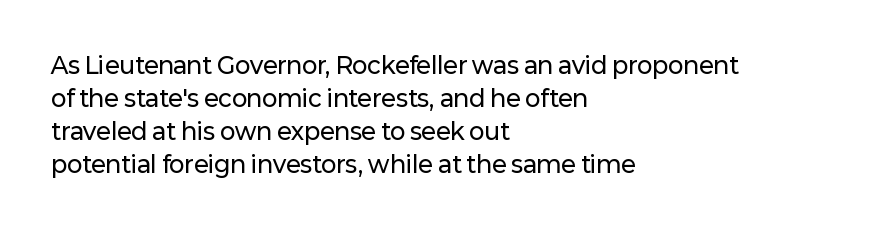
Q: Is the text italic (slanted)? A: No, it is upright.
Q: Is the text underlined? A: No.
Q: How is the paragraph aligned? A: Left-aligned.
Q: Is the spacing between letters normal or unusually wide? A: Normal.
Q: Is the spacing between lines tight, normal or loose? A: Normal.
